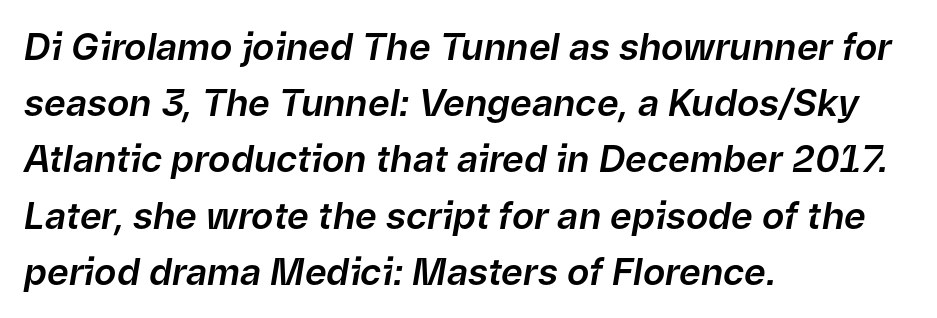
The image shows 37 px text type, italic (leaning right); set left-aligned, normal line spacing (1.52x), normal letter spacing, not underlined; low stroke contrast and a medium x-height.
